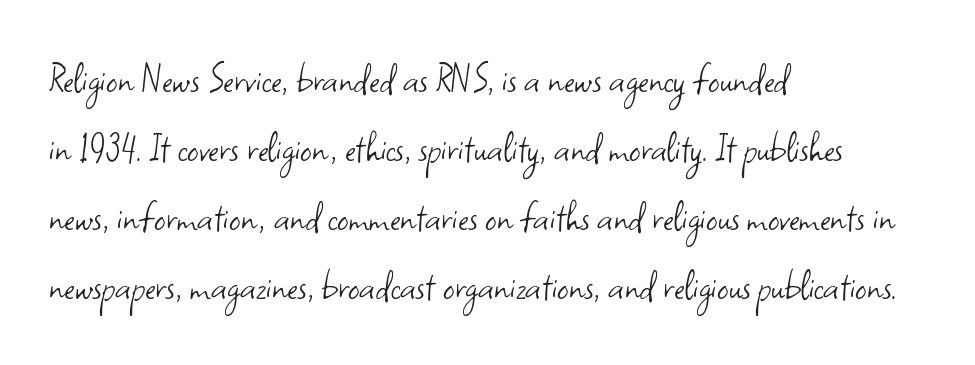
{"serif": "no", "bold": "no", "weight": "light", "width": "normal", "stroke_contrast": "low", "x_height": "small", "monospaced": "no", "underline": "no", "align": "left", "line_spacing": "normal", "line_spacing_ratio": 1.53, "letter_spacing": "normal", "letter_spacing_em": 0.0, "glyph_px": 45}
